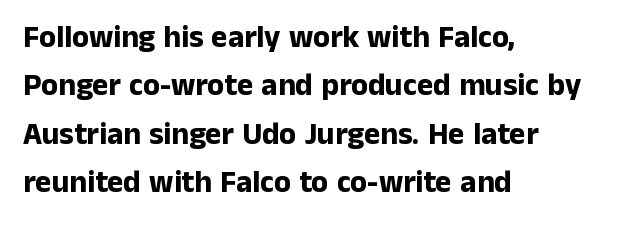
The image shows 31 px bold sans-serif type, upright; set left-aligned, normal line spacing (1.56x), normal letter spacing, not underlined; low stroke contrast and a medium x-height.
